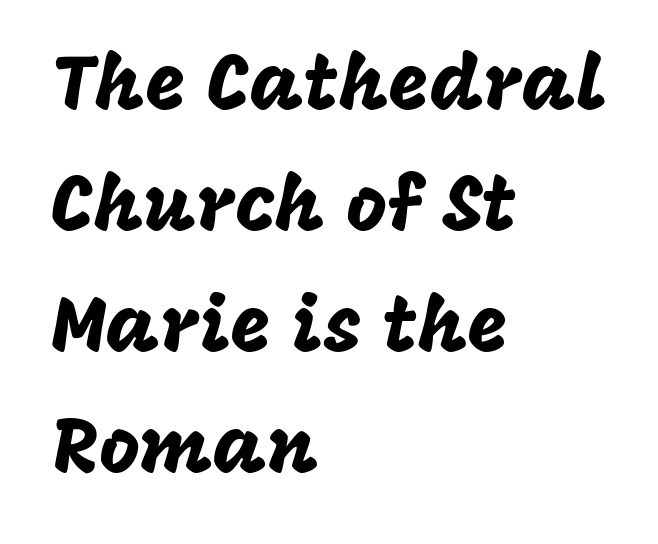
The lines are quadded left. Are there feet on the stems? There aren't — it's a sans. Rule under the text: the space is simply empty. A typesetter would call this proportional, since set widths differ per character. Spacing between characters is what you'd get straight out of the box.
